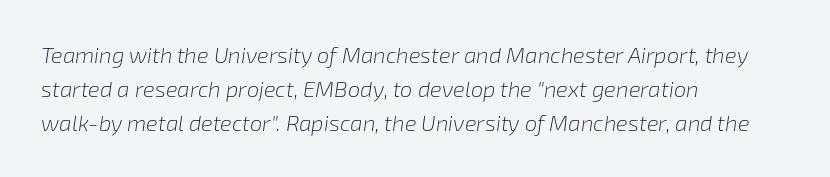
The image shows 22 px text type, italic (leaning right); set left-aligned, normal line spacing (1.54x), normal letter spacing, not underlined.
